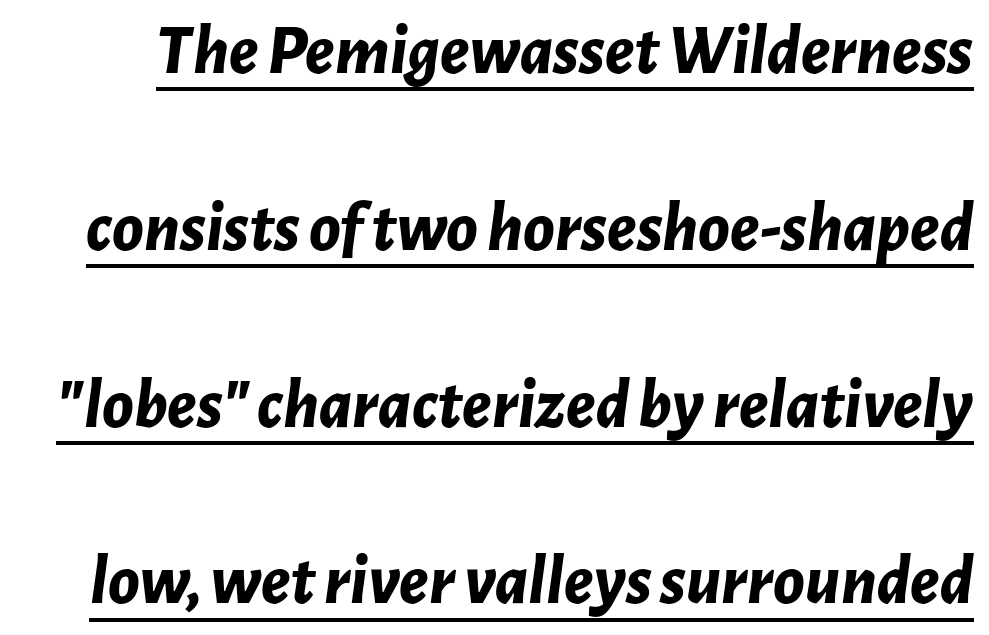
The image shows 71 px bold type, italic (leaning right); set loose line spacing (2.49x), normal letter spacing, underlined; low stroke contrast and a medium x-height.
